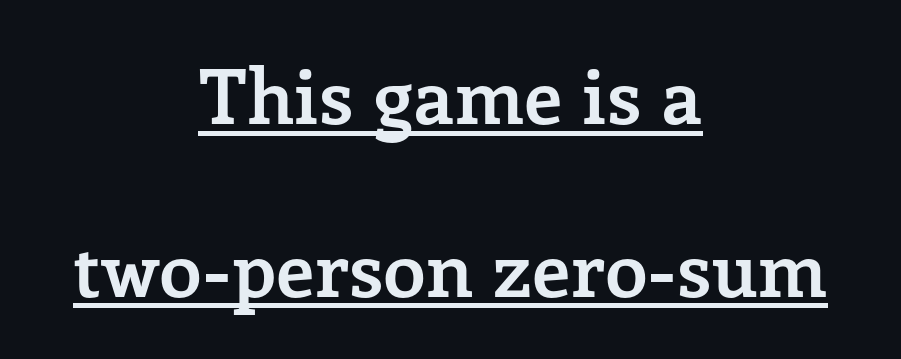
Q: Is the text bold? A: Yes.
Q: Is the text italic (slanted)? A: No, it is upright.
Q: Is the typeface a serif or a sans-serif typeface? A: Serif.
Q: Is the text underlined? A: Yes.
Q: How is the paragraph aligned? A: Centered.
Q: Is the spacing between letters normal or unusually wide? A: Normal.
Q: Is the spacing between lines tight, normal or loose? A: Loose.
Q: Width (condensed, normal, or wide)? A: Normal.
Q: Stroke contrast? A: Low.
Q: x-height? A: Medium.
Q: Monospaced? A: No.
